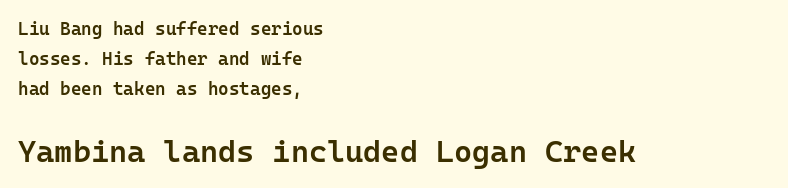
The image shows 31 px semibold sans-serif type, upright, monospaced; set left-aligned, normal line spacing (1.67x), normal letter spacing, not underlined; the second (bottom) block is 1.72x larger; low stroke contrast and a medium x-height.
